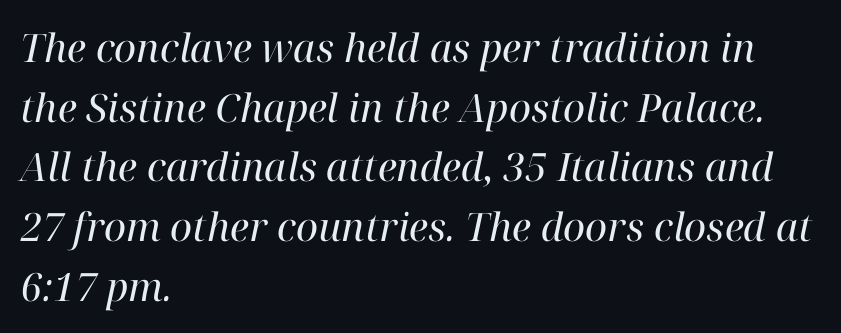
Q: Is the text bold? A: No.
Q: Is the text italic (slanted)? A: Yes, it leans right by about 12 degrees.
Q: Is the typeface a serif or a sans-serif typeface? A: Serif.
Q: Is the text underlined? A: No.
Q: How is the paragraph aligned? A: Left-aligned.
Q: Is the spacing between letters normal or unusually wide? A: Normal.
Q: Is the spacing between lines tight, normal or loose? A: Normal.
Q: Width (condensed, normal, or wide)? A: Normal.
Q: Stroke contrast? A: High.
Q: x-height? A: Medium.
Q: Monospaced? A: No.
